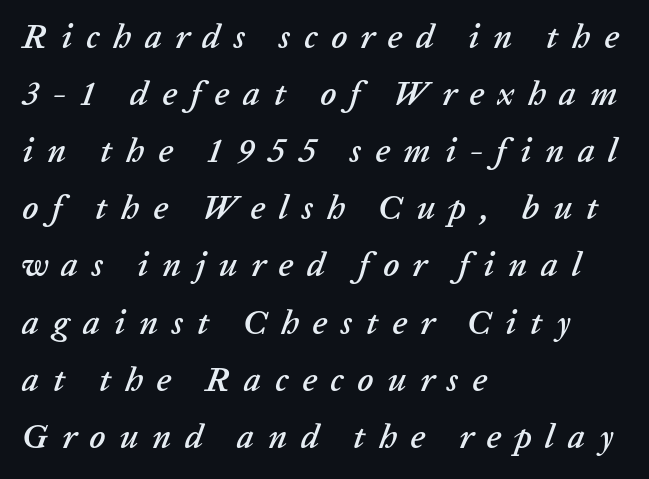
{"italic": "yes", "lean": "right", "slant_degrees": 20, "width": "normal", "stroke_contrast": "low", "x_height": "medium", "monospaced": "no", "underline": "no", "align": "left", "line_spacing": "normal", "line_spacing_ratio": 1.68, "letter_spacing": "wide", "letter_spacing_em": 0.4, "glyph_px": 34}
